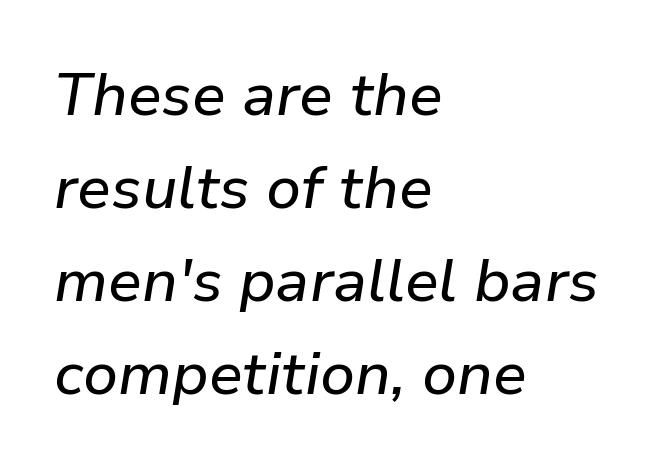
{"italic": "yes", "lean": "right", "slant_degrees": 9, "width": "normal", "stroke_contrast": "low", "x_height": "medium", "monospaced": "no", "underline": "no", "align": "left", "line_spacing": "normal", "line_spacing_ratio": 1.55, "letter_spacing": "normal", "letter_spacing_em": 0.0, "glyph_px": 60}
